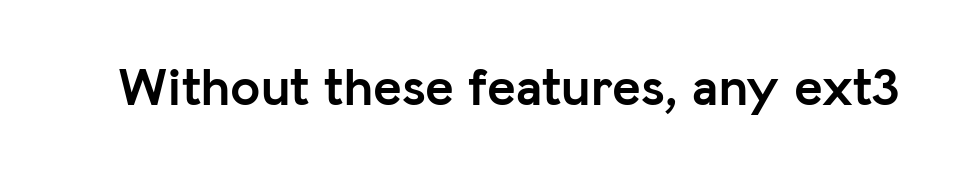
{"serif": "no", "italic": "no", "bold": "yes", "weight": "semibold", "width": "normal", "stroke_contrast": "low", "x_height": "medium", "monospaced": "no", "underline": "no", "letter_spacing": "normal", "letter_spacing_em": 0.0, "glyph_px": 54}
